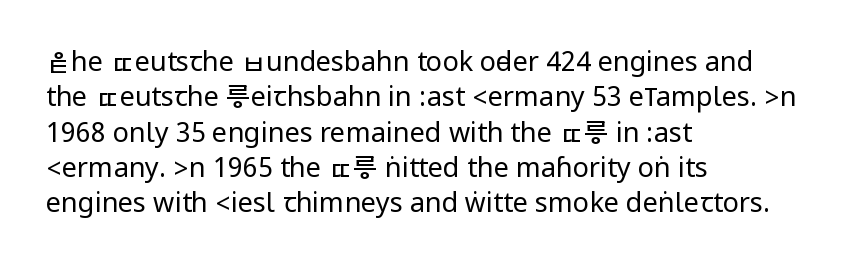
Q: Is the text bold? A: No.
Q: Is the text italic (slanted)? A: No, it is upright.
Q: Is the text underlined? A: No.
Q: How is the paragraph aligned? A: Left-aligned.
Q: Is the spacing between letters normal or unusually wide? A: Normal.
Q: Is the spacing between lines tight, normal or loose? A: Normal.
